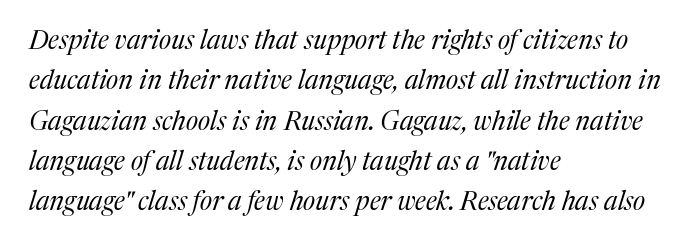
{"italic": "yes", "lean": "right", "slant_degrees": 17, "bold": "no", "underline": "no", "align": "left", "line_spacing": "normal", "line_spacing_ratio": 1.55, "letter_spacing": "normal", "letter_spacing_em": 0.0, "glyph_px": 26}
